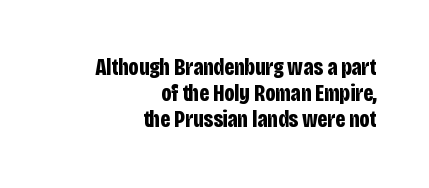
{"italic": "no", "bold": "yes", "underline": "no", "align": "right", "line_spacing": "tight", "line_spacing_ratio": 1.14, "letter_spacing": "normal", "letter_spacing_em": 0.0, "glyph_px": 23}
